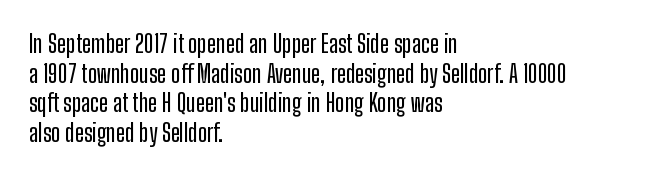
Q: Is the text italic (slanted)? A: No, it is upright.
Q: Is the text underlined? A: No.
Q: How is the paragraph aligned? A: Left-aligned.
Q: Is the spacing between letters normal or unusually wide? A: Normal.
